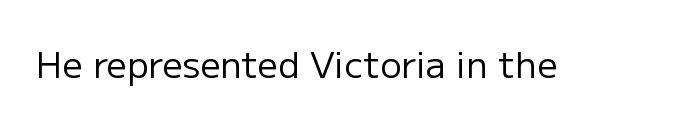
Q: Is the text bold? A: No.
Q: Is the text italic (slanted)? A: No, it is upright.
Q: Is the typeface a serif or a sans-serif typeface? A: Sans-serif.
Q: Is the text underlined? A: No.
Q: Is the spacing between letters normal or unusually wide? A: Normal.
Q: Width (condensed, normal, or wide)? A: Normal.
Q: Stroke contrast? A: Low.
Q: x-height? A: Medium.
Q: Monospaced? A: No.
